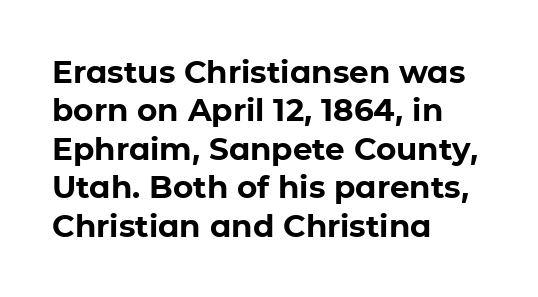
{"serif": "no", "italic": "no", "bold": "yes", "weight": "bold", "width": "normal", "stroke_contrast": "low", "x_height": "medium", "monospaced": "no", "underline": "no", "align": "left", "line_spacing_ratio": 1.24, "letter_spacing": "normal", "letter_spacing_em": 0.0, "glyph_px": 31}
